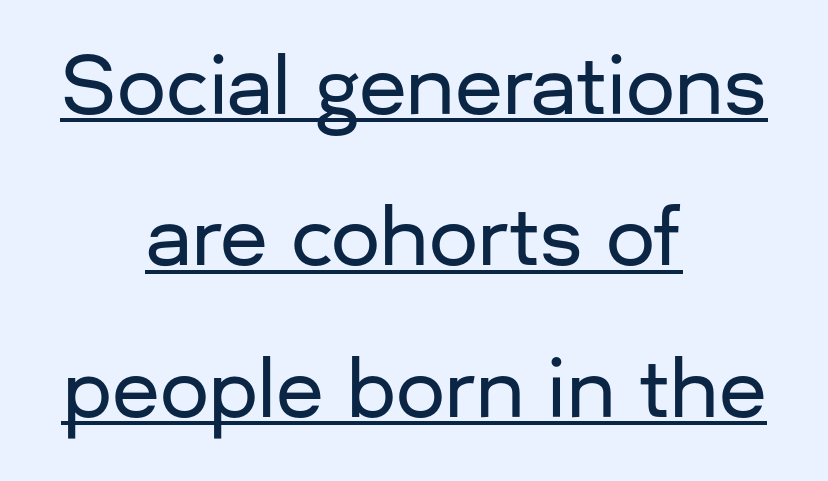
A student would call this center alignment; a typographer would say set centered. Check the space under the baseline: a stroke is drawn there. Whoever set this chose breathing room over compactness in the vertical rhythm. To sum up the face: it is a sans, with no serifs.
